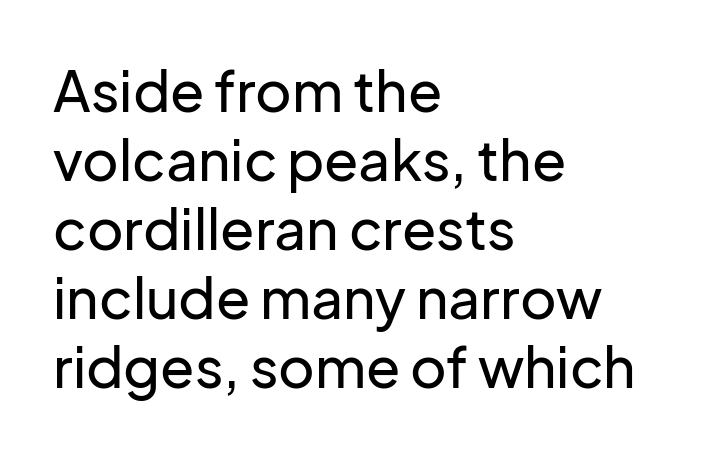
Q: Is the text italic (slanted)? A: No, it is upright.
Q: Is the typeface a serif or a sans-serif typeface? A: Sans-serif.
Q: Is the text underlined? A: No.
Q: How is the paragraph aligned? A: Left-aligned.
Q: Is the spacing between letters normal or unusually wide? A: Normal.
Q: Width (condensed, normal, or wide)? A: Normal.
Q: Stroke contrast? A: Low.
Q: x-height? A: Medium.
Q: Monospaced? A: No.
